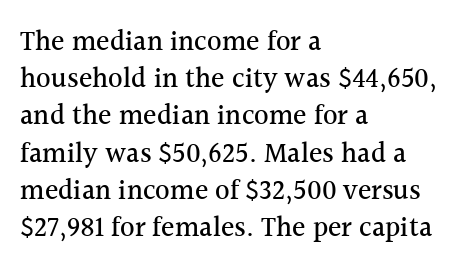
{"serif": "yes", "italic": "no", "width": "normal", "x_height": "medium", "monospaced": "no", "underline": "no", "align": "left", "line_spacing": "normal", "line_spacing_ratio": 1.33, "letter_spacing": "normal", "letter_spacing_em": 0.0, "glyph_px": 28}
